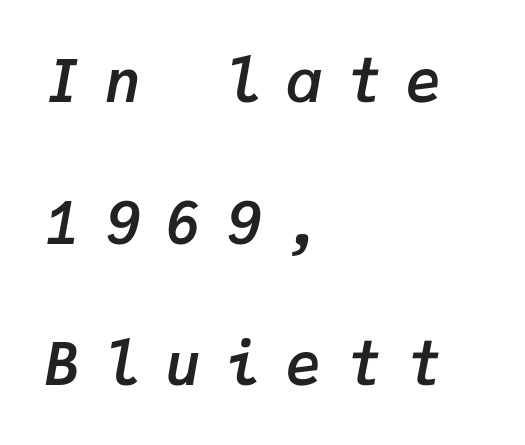
Q: Is the text bold? A: Yes.
Q: Is the text italic (slanted)? A: Yes, it leans right by about 9 degrees.
Q: Is the text underlined? A: No.
Q: How is the paragraph aligned? A: Left-aligned.
Q: Is the spacing between letters normal or unusually wide? A: Unusually wide.
Q: Is the spacing between lines tight, normal or loose? A: Loose.
Q: Width (condensed, normal, or wide)? A: Normal.
Q: Stroke contrast? A: Low.
Q: x-height? A: Medium.
Q: Monospaced? A: Yes.
